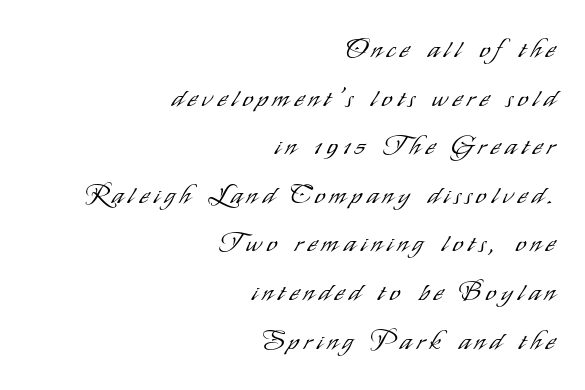
{"bold": "no", "underline": "no", "align": "right", "line_spacing_ratio": 1.87, "letter_spacing": "wide", "letter_spacing_em": 0.2, "glyph_px": 26}
